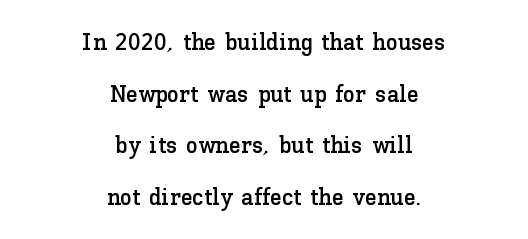
The image shows 24 px text type, upright; set centered, loose line spacing (2.15x), normal letter spacing, not underlined.
